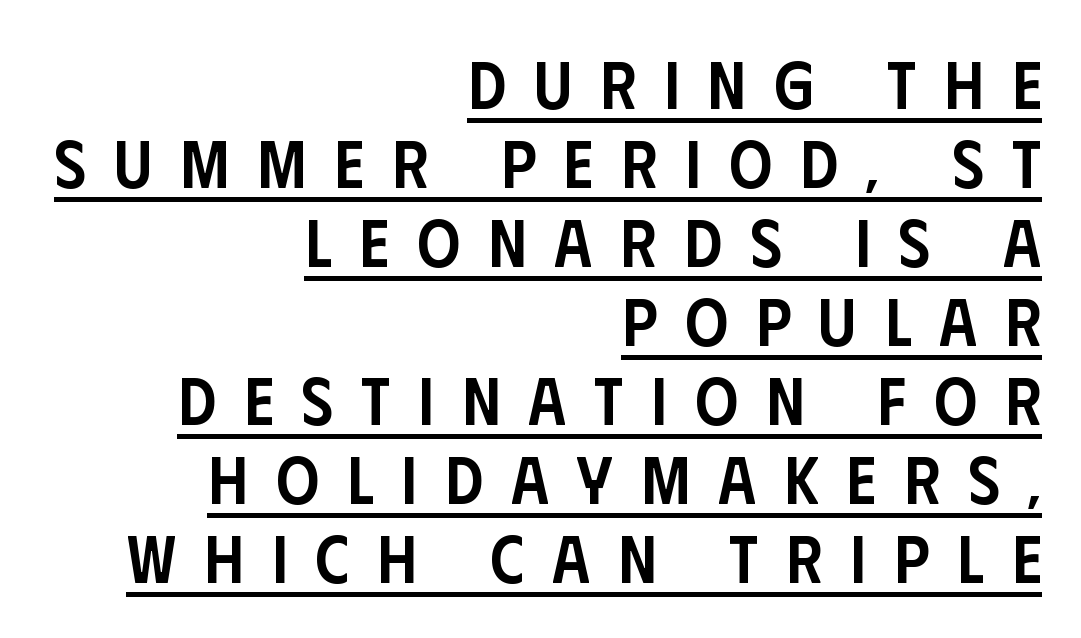
Q: Is the text bold? A: Semi-bold.
Q: Is the text italic (slanted)? A: No, it is upright.
Q: Is the typeface a serif or a sans-serif typeface? A: Sans-serif.
Q: Is the text underlined? A: Yes.
Q: How is the paragraph aligned? A: Right-aligned.
Q: Is the spacing between letters normal or unusually wide? A: Unusually wide.
Q: Width (condensed, normal, or wide)? A: Condensed.
Q: Stroke contrast? A: Low.
Q: x-height? A: Large.
Q: Monospaced? A: No.
